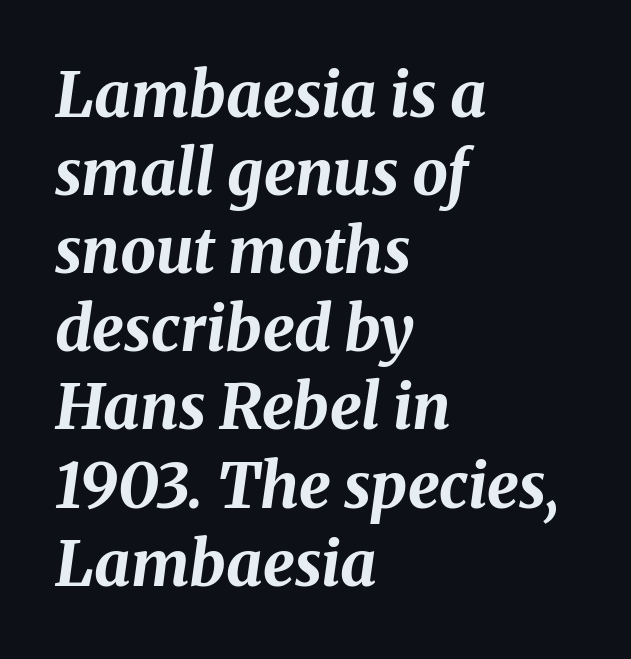
Is the type bold? Yes — the strokes are clearly thick and heavy. The specimen reads as italic at a glance. These lines are rendered in a variable-pitch font. These lines are set flush left with a ragged right edge. A typesetter would call this zero additional tracking.
